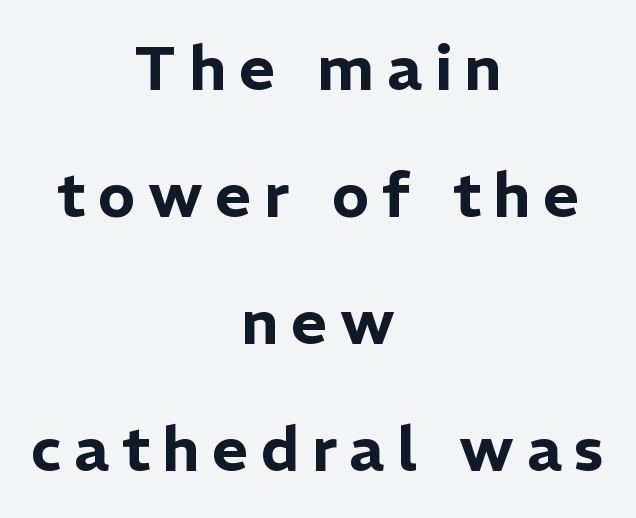
Q: Is the text italic (slanted)? A: No, it is upright.
Q: Is the typeface a serif or a sans-serif typeface? A: Sans-serif.
Q: Is the text underlined? A: No.
Q: How is the paragraph aligned? A: Centered.
Q: Is the spacing between letters normal or unusually wide? A: Unusually wide.
Q: Is the spacing between lines tight, normal or loose? A: Loose.
Q: Width (condensed, normal, or wide)? A: Normal.
Q: Stroke contrast? A: Low.
Q: x-height? A: Medium.
Q: Monospaced? A: No.
